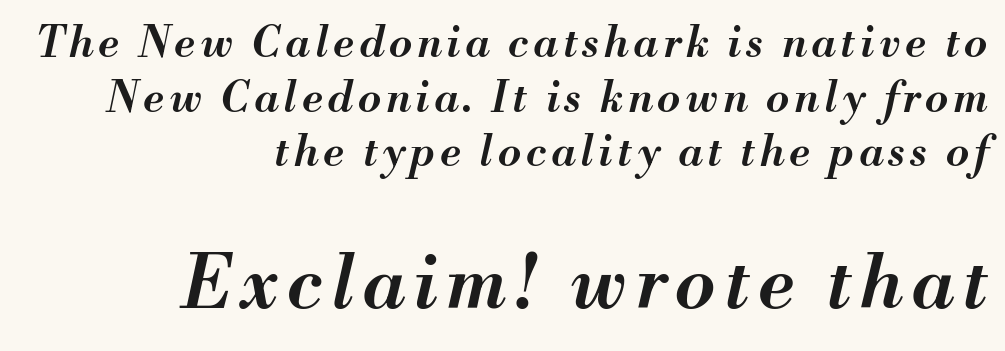
The image shows 73 px semibold type, italic (leaning right); set right-aligned, normal line spacing (1.3x), not underlined; the second (bottom) block is 1.74x larger; medium stroke contrast and a small x-height.
